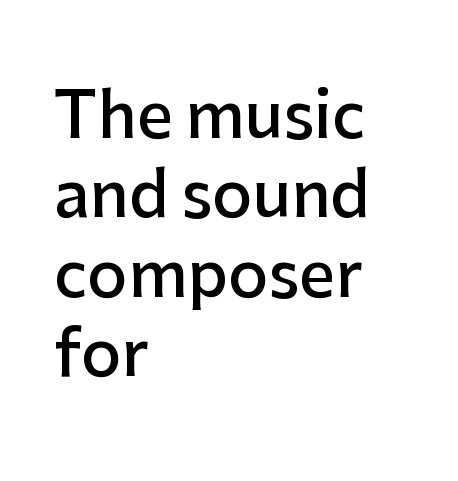
Q: Is the text bold? A: Semi-bold.
Q: Is the text italic (slanted)? A: No, it is upright.
Q: Is the typeface a serif or a sans-serif typeface? A: Sans-serif.
Q: Is the text underlined? A: No.
Q: How is the paragraph aligned? A: Left-aligned.
Q: Is the spacing between letters normal or unusually wide? A: Normal.
Q: Is the spacing between lines tight, normal or loose? A: Normal.
Q: Width (condensed, normal, or wide)? A: Normal.
Q: Stroke contrast? A: Low.
Q: x-height? A: Medium.
Q: Monospaced? A: No.
